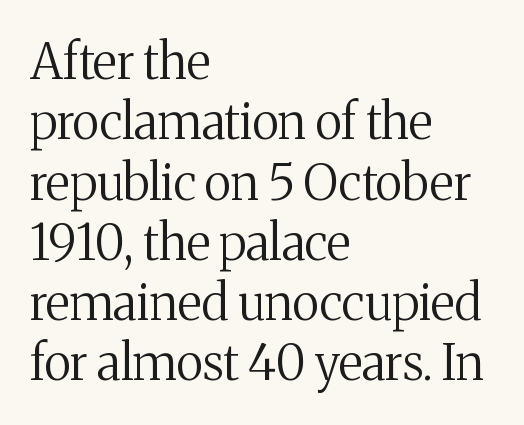
The image shows 49 px regular-weight serif type, upright; set left-aligned, line spacing 1.23x, normal letter spacing, not underlined; medium stroke contrast and a medium x-height.
